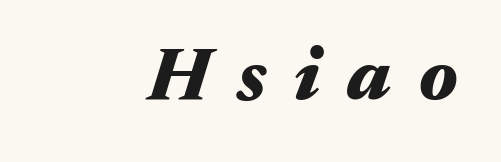
Words appear elongated and porous because spacing is wide. An italicized treatment has been applied to the whole sample. Here the designer chose a conventional face with non-uniform glyph widths. Anything drawn beneath the words? Only blank space.
